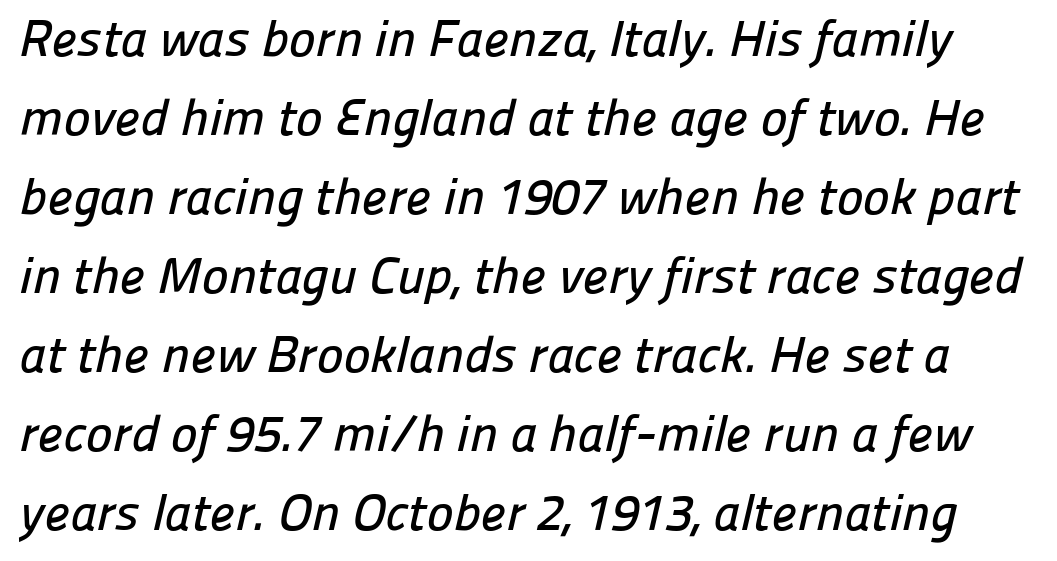
Q: Is the typeface a serif or a sans-serif typeface? A: Sans-serif.
Q: Is the text underlined? A: No.
Q: Is the spacing between letters normal or unusually wide? A: Normal.
Q: Is the spacing between lines tight, normal or loose? A: Normal.
Q: Width (condensed, normal, or wide)? A: Normal.
Q: Stroke contrast? A: Low.
Q: x-height? A: Medium.
Q: Monospaced? A: No.
